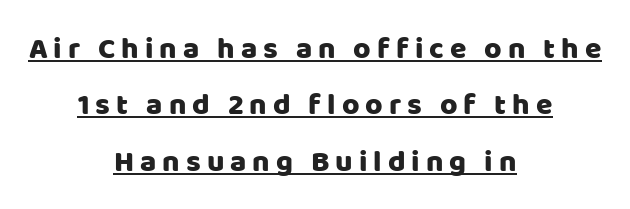
Character widths vary here, with narrow letters taking less room than wide ones. Someone cranked the tracking dial way up on this one. The typesetter chose a symmetrical, centered arrangement here. Nothing sits at the stroke ends, so this counts as sans-serif. The axis of the letterforms is exactly vertical. Like a heading marked for emphasis, these lines bear an underscore.
